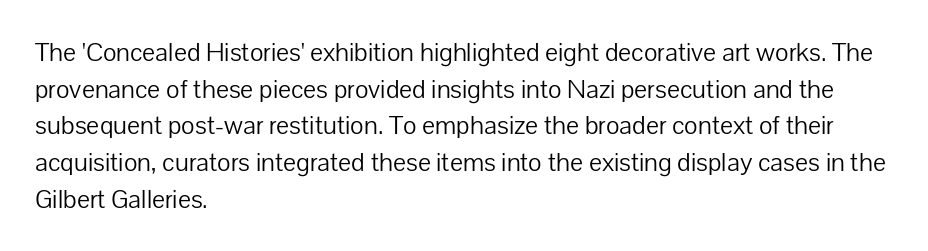
Q: Is the text bold? A: No.
Q: Is the text italic (slanted)? A: No, it is upright.
Q: Is the text underlined? A: No.
Q: How is the paragraph aligned? A: Left-aligned.
Q: Is the spacing between letters normal or unusually wide? A: Normal.
Q: Is the spacing between lines tight, normal or loose? A: Normal.
